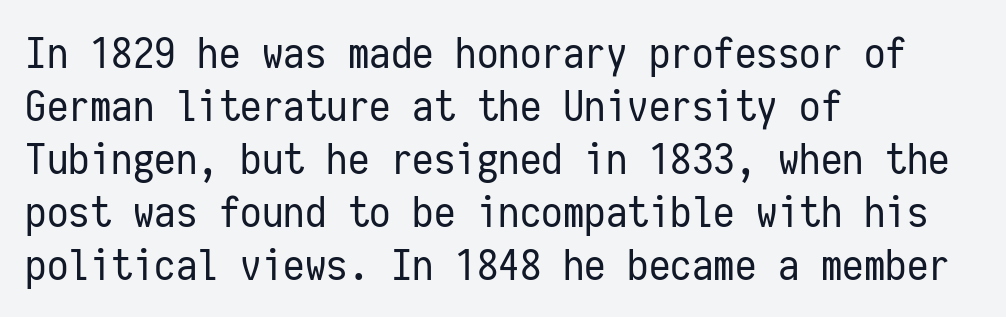
{"serif": "no", "italic": "no", "bold": "no", "weight": "regular", "width": "condensed", "stroke_contrast": "low", "x_height": "medium", "monospaced": "yes", "underline": "no", "align": "left", "line_spacing_ratio": 1.23, "letter_spacing": "normal", "letter_spacing_em": 0.0, "glyph_px": 43}
